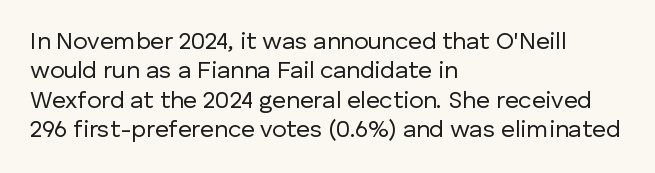
{"italic": "no", "bold": "no", "underline": "no", "align": "left", "line_spacing_ratio": 1.22, "letter_spacing": "normal", "letter_spacing_em": 0.0, "glyph_px": 24}
